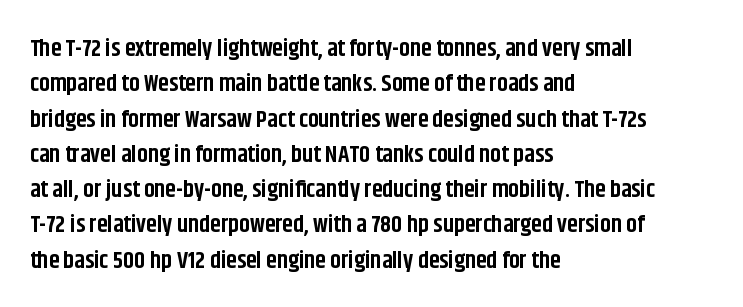
The baseline area is clear. Rendered with straight, roman letterforms. The face used here has the dense, thick strokes of a bold. One-word summary of the alignment: left.
